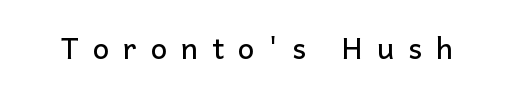
Q: Is the text italic (slanted)? A: No, it is upright.
Q: Is the typeface a serif or a sans-serif typeface? A: Sans-serif.
Q: Is the text underlined? A: No.
Q: Is the spacing between letters normal or unusually wide? A: Unusually wide.
Q: Width (condensed, normal, or wide)? A: Normal.
Q: Stroke contrast? A: Low.
Q: x-height? A: Medium.
Q: Monospaced? A: No.
